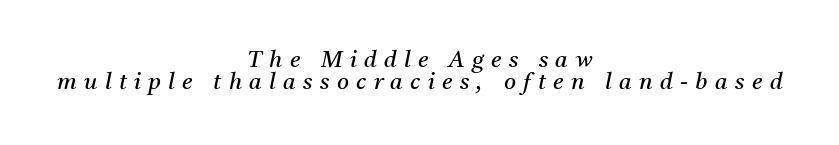
The image shows 23 px text type, italic (leaning right); set centered, tight line spacing (0.97x), unusually wide letter spacing (+0.32 em), not underlined.
